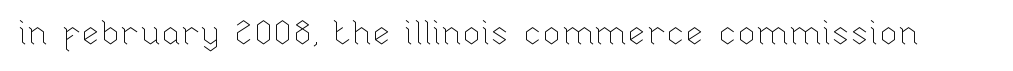
Spacing verdict: proportional, widths tailored to each character. No extra tracking has been applied to these lines. These glyphs show unthickened strokes, regular width or finer. Check the space under the baseline: it is left empty. Tall strokes in this sample are plumb rather than angled.
